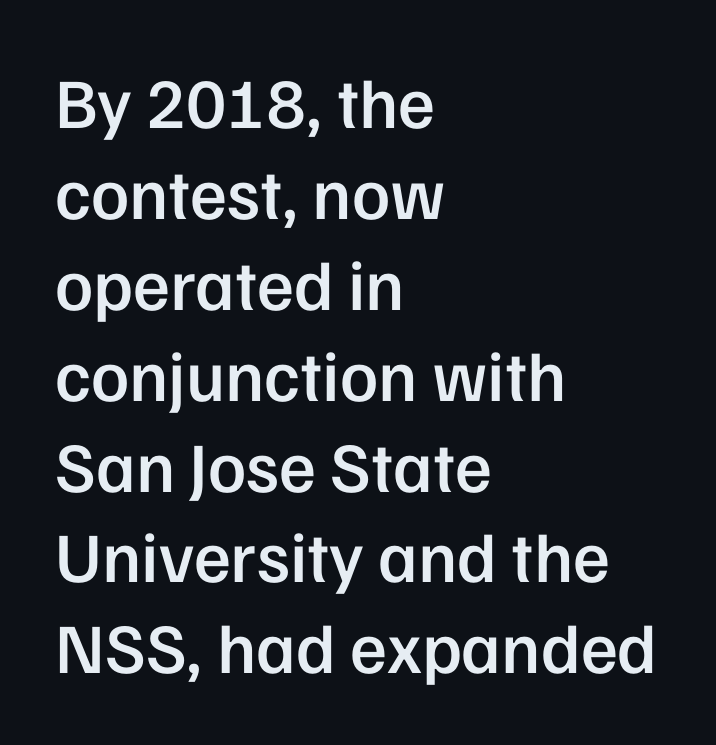
Q: Is the text bold? A: Semi-bold.
Q: Is the text italic (slanted)? A: No, it is upright.
Q: Is the typeface a serif or a sans-serif typeface? A: Sans-serif.
Q: Is the text underlined? A: No.
Q: How is the paragraph aligned? A: Left-aligned.
Q: Is the spacing between letters normal or unusually wide? A: Normal.
Q: Is the spacing between lines tight, normal or loose? A: Normal.
Q: Width (condensed, normal, or wide)? A: Normal.
Q: Stroke contrast? A: Low.
Q: x-height? A: Medium.
Q: Monospaced? A: No.
